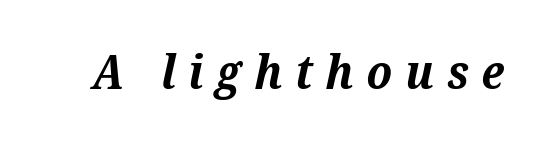
The image shows 48 px bold serif type, italic (leaning right); set unusually wide letter spacing (+0.27 em), not underlined; medium stroke contrast and a medium x-height.
